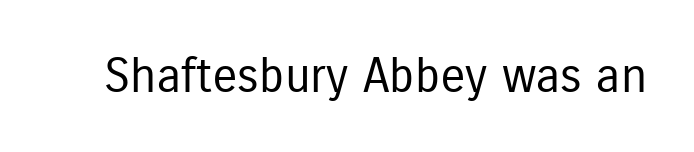
The image shows 48 px regular-weight, condensed sans-serif type, upright; set normal letter spacing, not underlined; low stroke contrast and a medium x-height.
